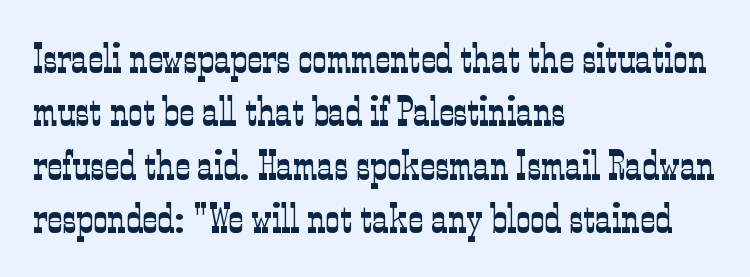
{"serif": "yes", "italic": "no", "bold": "no", "weight": "light", "width": "condensed", "stroke_contrast": "low", "x_height": "medium", "monospaced": "no", "underline": "no", "align": "left", "line_spacing": "normal", "line_spacing_ratio": 1.3, "letter_spacing": "normal", "letter_spacing_em": 0.0, "glyph_px": 41}
